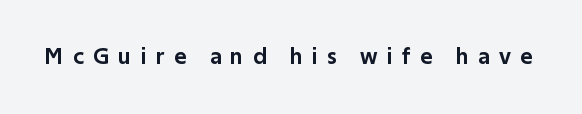
Q: Is the text italic (slanted)? A: No, it is upright.
Q: Is the text underlined? A: No.
Q: Is the spacing between letters normal or unusually wide? A: Unusually wide.
